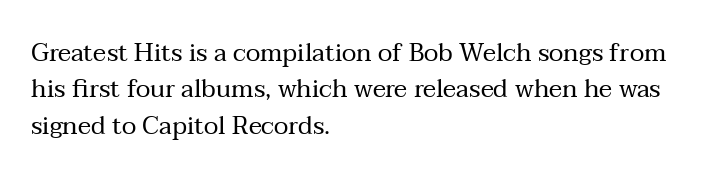
Q: Is the text bold? A: No.
Q: Is the text italic (slanted)? A: No, it is upright.
Q: Is the text underlined? A: No.
Q: How is the paragraph aligned? A: Left-aligned.
Q: Is the spacing between letters normal or unusually wide? A: Normal.
Q: Is the spacing between lines tight, normal or loose? A: Normal.
